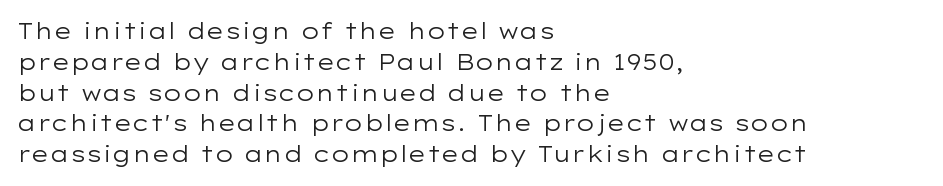
{"italic": "no", "bold": "no", "underline": "no", "align": "left", "line_spacing": "normal", "line_spacing_ratio": 1.4, "letter_spacing": "normal", "letter_spacing_em": 0.0, "glyph_px": 22}
